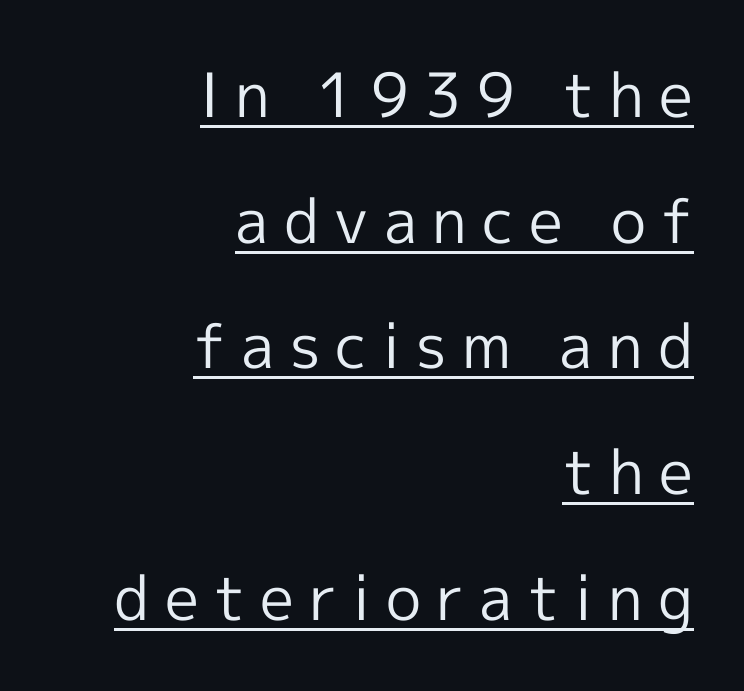
The image shows 61 px regular-weight sans-serif type, upright; set right-aligned, loose line spacing (2.06x), unusually wide letter spacing (+0.25 em), underlined; a medium x-height.
